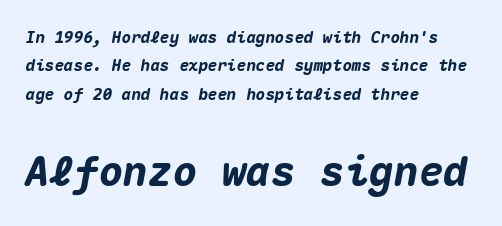
A classic flush-left, rag-right setting is used for this passage. Is this a fixed-width face? Yes — each glyph sits in an identical cell. The passage shown is emphatically bold. Look at the glyph heights: the lower group is clearly the bigger setting. The area under the type is left untouched.
